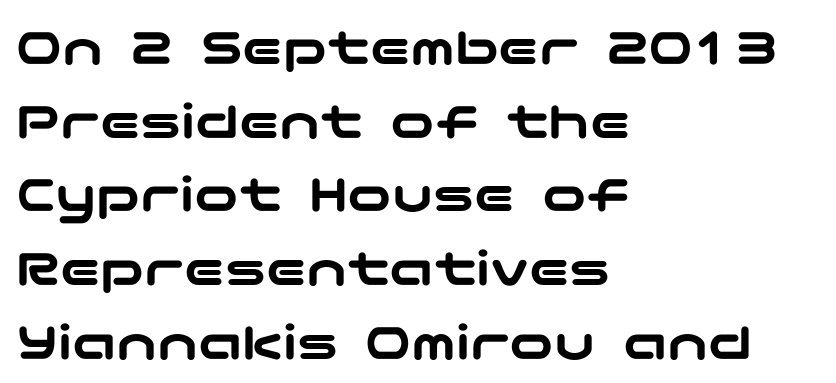
The image shows 55 px wide sans-serif type, upright; set left-aligned, normal line spacing (1.34x), normal letter spacing, not underlined; low stroke contrast and a medium x-height.
